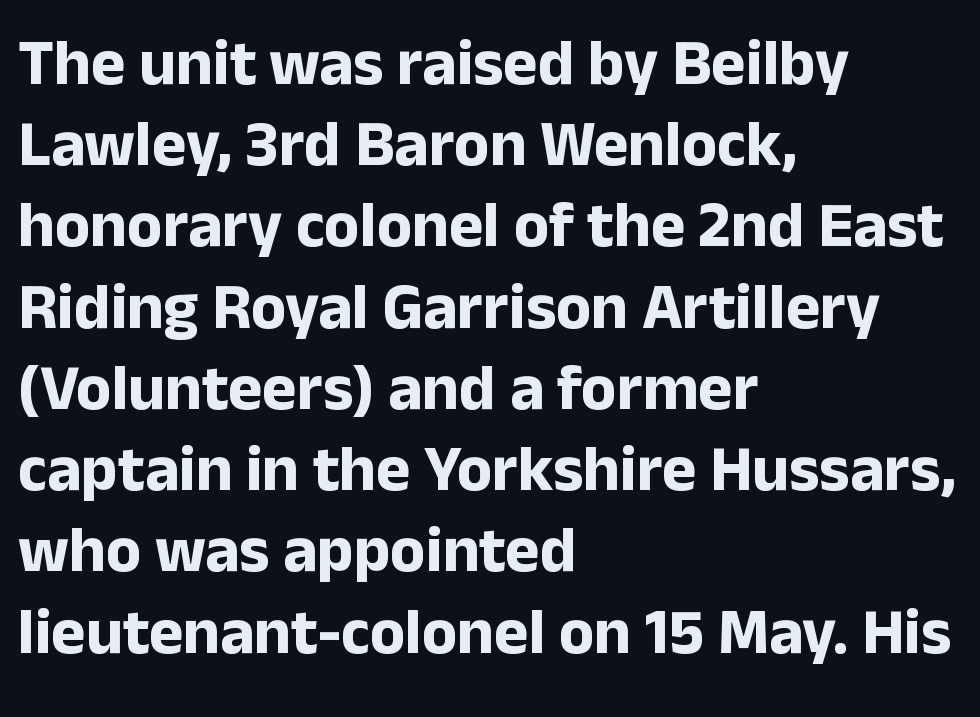
Line starts are locked; line ends wander. A typesetter would mark this as roman, not italic. Unlike a traditional serif, this face leaves its strokes unadorned. Character widths vary here, with narrow letters taking less room than wide ones.
